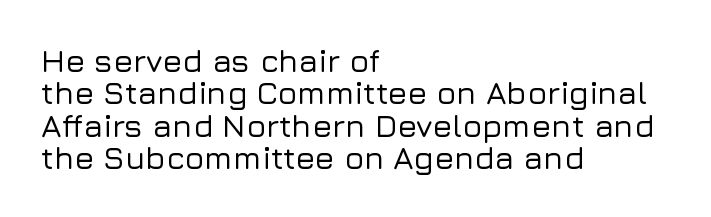
Whoever set this chose condensed vertical rhythm over breathing room. The words here are not underlined. Is this a sans? Yes — the strokes have no serifs. Caption: standard tracking, unaltered.
